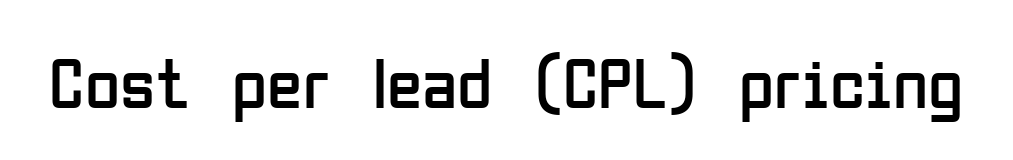
{"serif": "no", "italic": "no", "bold": "no", "weight": "regular", "width": "condensed", "stroke_contrast": "low", "x_height": "medium", "monospaced": "no", "underline": "no", "letter_spacing": "normal", "letter_spacing_em": 0.0, "glyph_px": 72}
